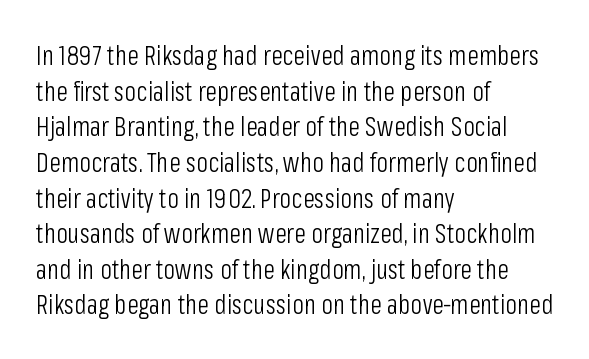
Notice how descenders clear the ascenders below comfortably — that's standard leading. Rule under the text: the space is simply empty. This rendering uses left alignment, leaving the right contour irregular. The type sits square on the baseline with zero lean. The font sits on the lighter half of the weight spectrum, regular included. The gaps between neighbouring characters are ordinary and unremarkable.
